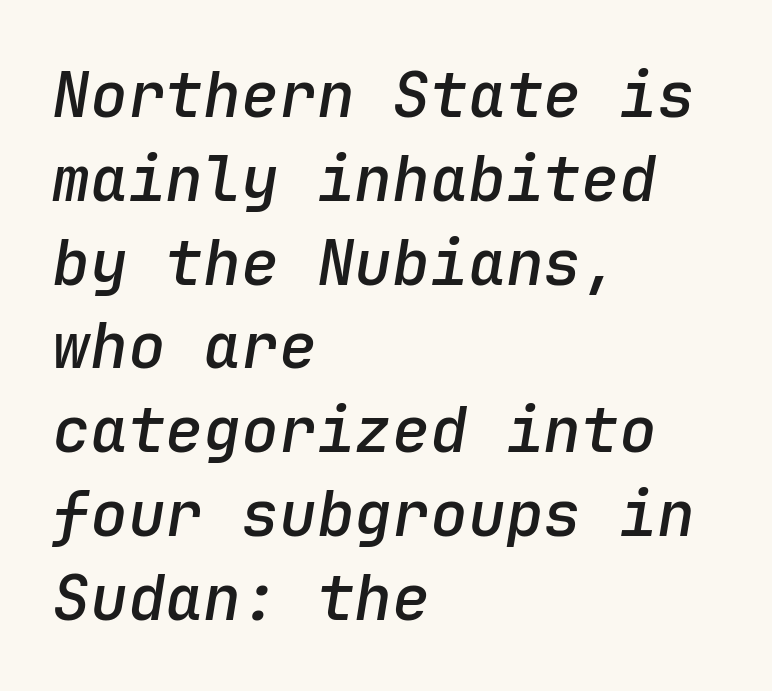
Q: Is the text bold? A: Semi-bold.
Q: Is the text italic (slanted)? A: Yes, it leans right by about 9 degrees.
Q: Is the text underlined? A: No.
Q: How is the paragraph aligned? A: Left-aligned.
Q: Is the spacing between letters normal or unusually wide? A: Normal.
Q: Is the spacing between lines tight, normal or loose? A: Normal.
Q: Width (condensed, normal, or wide)? A: Normal.
Q: Stroke contrast? A: Low.
Q: x-height? A: Medium.
Q: Monospaced? A: Yes.
